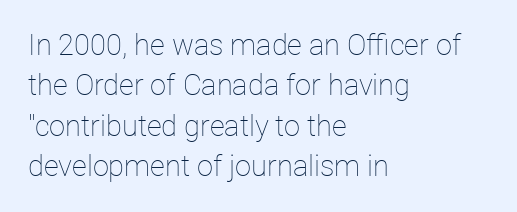
{"italic": "no", "bold": "no", "weight": "thin", "width": "normal", "stroke_contrast": "low", "x_height": "medium", "monospaced": "no", "underline": "no", "align": "left", "line_spacing": "normal", "line_spacing_ratio": 1.39, "letter_spacing": "normal", "letter_spacing_em": 0.0, "glyph_px": 29}
